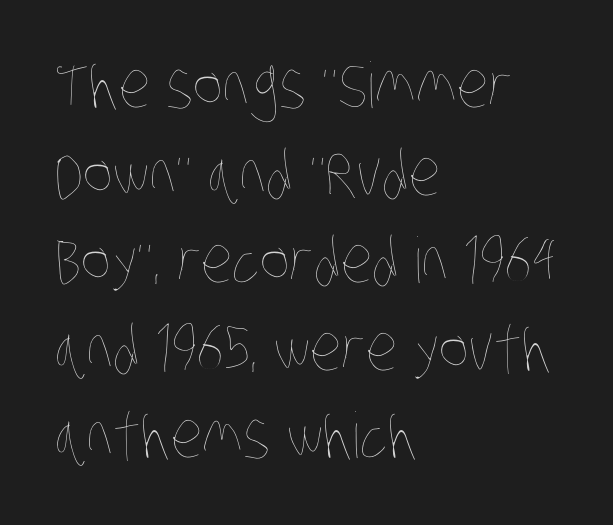
Proportional: the letters do not fall into vertical columns. One-word summary of the alignment: left. Summary of vertical rhythm: regular, with standard interline spacing. No extra ink here — the face is not bold. Bare-footed words on every line.
